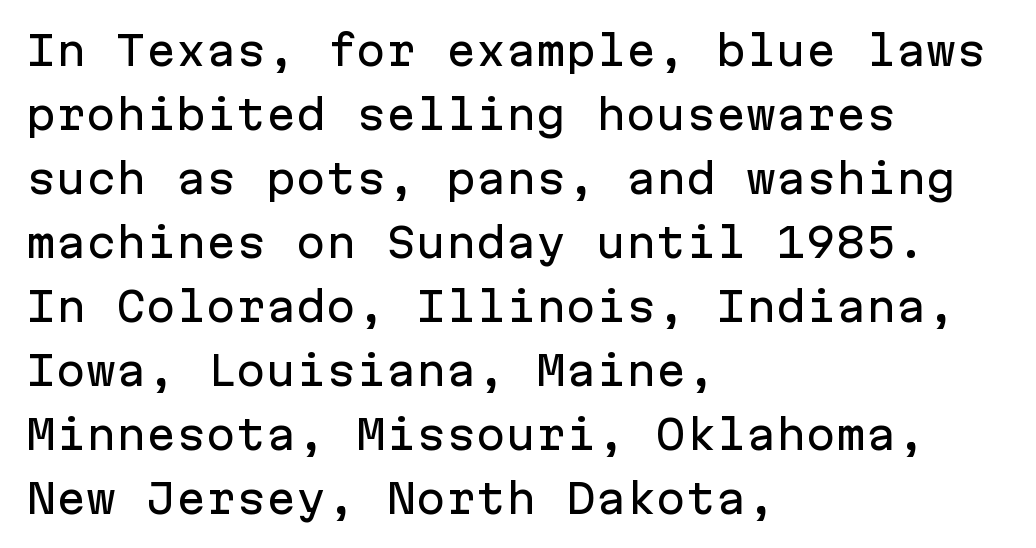
Q: Is the text italic (slanted)? A: No, it is upright.
Q: Is the typeface a serif or a sans-serif typeface? A: Sans-serif.
Q: Is the text underlined? A: No.
Q: How is the paragraph aligned? A: Left-aligned.
Q: Is the spacing between letters normal or unusually wide? A: Normal.
Q: Is the spacing between lines tight, normal or loose? A: Normal.
Q: Width (condensed, normal, or wide)? A: Normal.
Q: Stroke contrast? A: Low.
Q: x-height? A: Medium.
Q: Monospaced? A: Yes.
